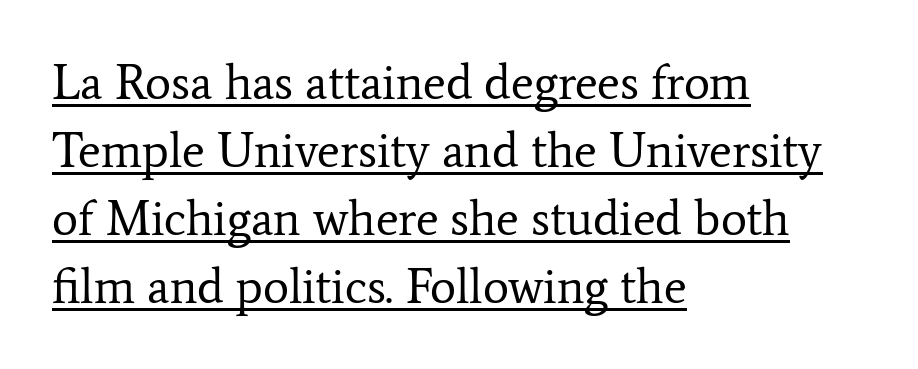
The image shows 49 px regular-weight serif type, upright; set left-aligned, normal line spacing (1.39x), normal letter spacing, underlined; low stroke contrast and a medium x-height.
